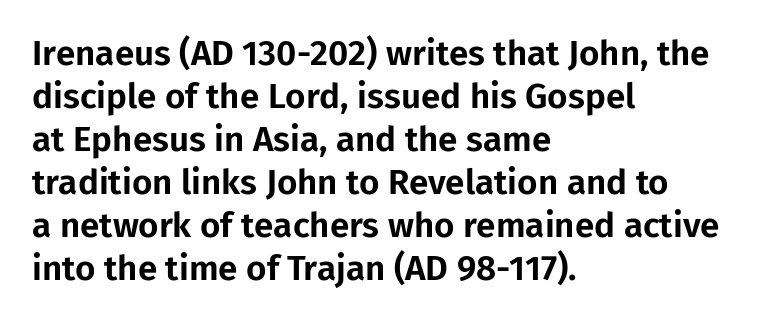
The image shows 35 px sans-serif type, upright; set left-aligned, line spacing 1.23x, normal letter spacing, not underlined; low stroke contrast and a medium x-height.
